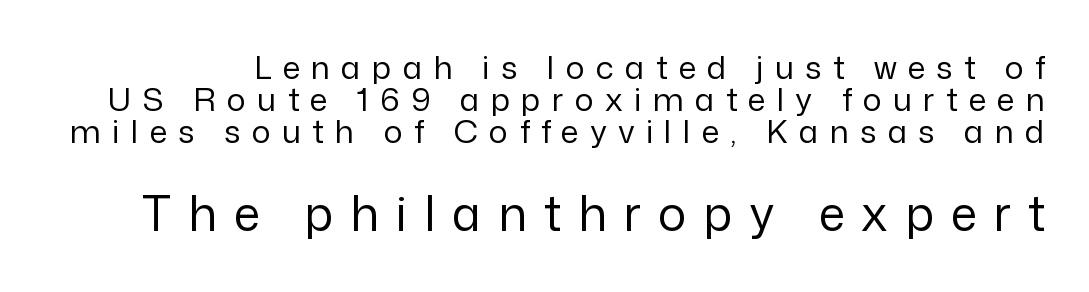
The image shows 48 px regular-weight sans-serif type, upright; set tight line spacing (1.0x), unusually wide letter spacing (+0.35 em), not underlined; the second (bottom) block is 1.5x larger; low stroke contrast and a medium x-height.
